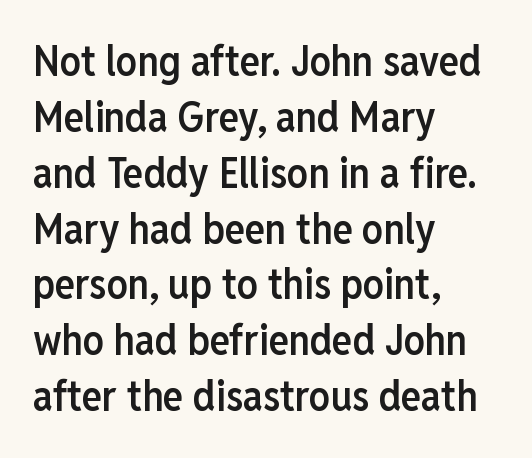
Designer's note — italics off, roman on. These lines are composed in type without serifs. Proportional: the letters do not fall into vertical columns. A normal amount of white space separates one row of letters from the next. A semibold gives these letters moderate extra thickness, short of bold. The type is set solid horizontally, with unmodified tracking.
